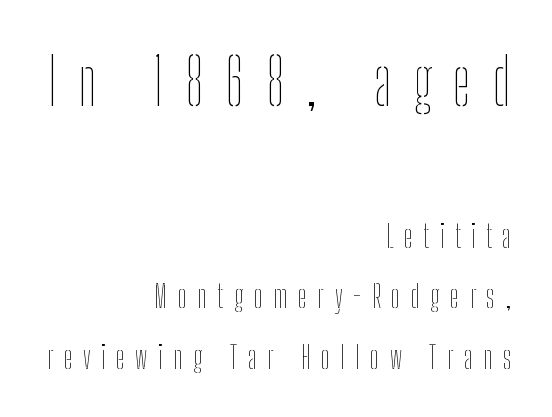
The image shows 65 px thin, condensed type, upright; set right-aligned, line spacing 1.89x, unusually wide letter spacing (+0.33 em), not underlined; the first (top) block is 2.03x larger; low stroke contrast and a medium x-height.
